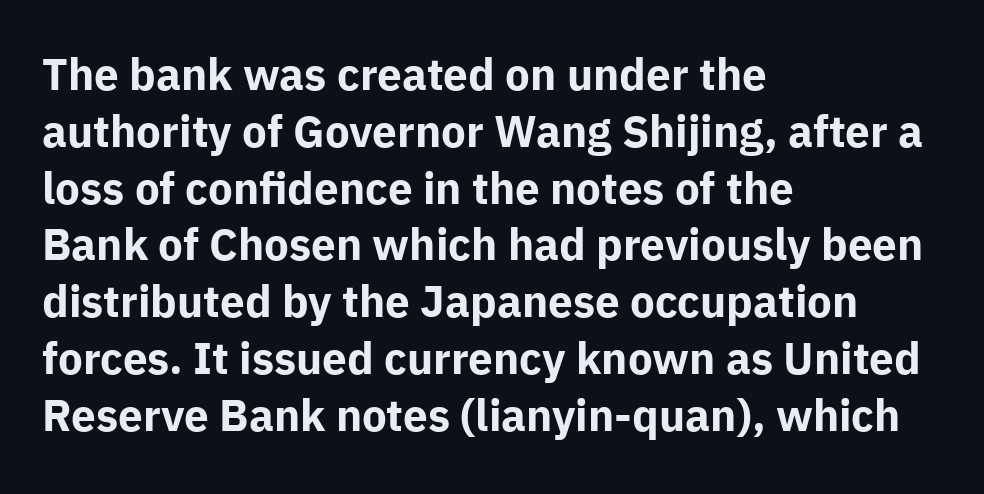
Q: Is the text bold? A: Yes.
Q: Is the text italic (slanted)? A: No, it is upright.
Q: Is the typeface a serif or a sans-serif typeface? A: Sans-serif.
Q: Is the text underlined? A: No.
Q: How is the paragraph aligned? A: Left-aligned.
Q: Is the spacing between letters normal or unusually wide? A: Normal.
Q: Is the spacing between lines tight, normal or loose? A: Normal.
Q: Width (condensed, normal, or wide)? A: Normal.
Q: Stroke contrast? A: Low.
Q: x-height? A: Medium.
Q: Monospaced? A: No.
